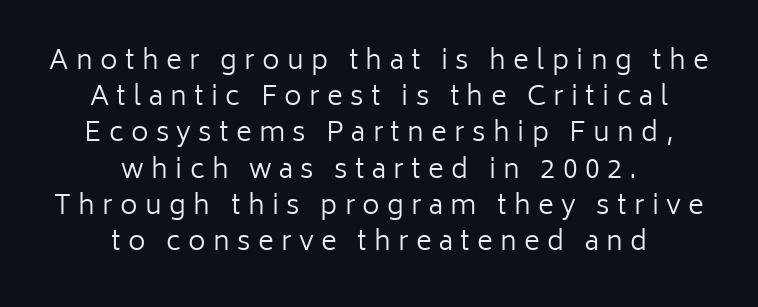
The typography opts for an upright posture over an oblique one. This rendering widens character spacing well past its baseline value. Weight class: somewhere from thin through regular. The block of text has a typical density, with ordinary space between rows.
